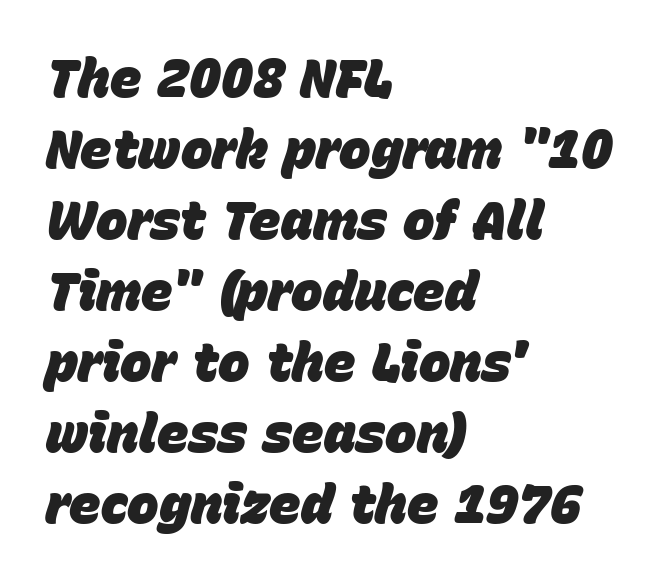
The image shows 53 px heavy type, italic (leaning right); set left-aligned, normal line spacing (1.34x), normal letter spacing, not underlined; low stroke contrast and a large x-height.
